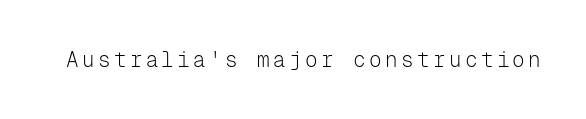
{"italic": "no", "bold": "no", "underline": "no", "glyph_px": 21}
